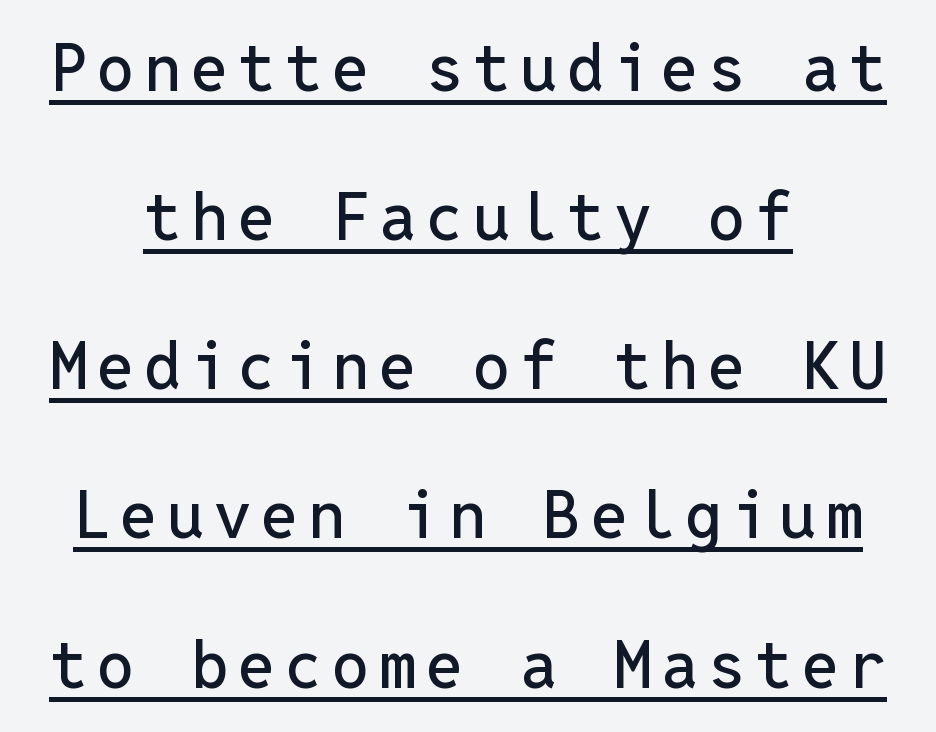
This sample carries an underscore along the baseline area. The rag falls on both sides of this text block equally. These lines stand farther apart than default settings would place them. Quick note: not italic, upright. The designer went with a sans here, leaving each stem footless.
